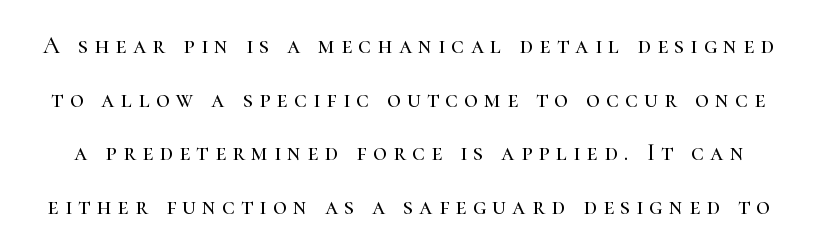
The image shows 24 px text type, upright; set loose line spacing (2.23x), unusually wide letter spacing (+0.26 em), not underlined.
